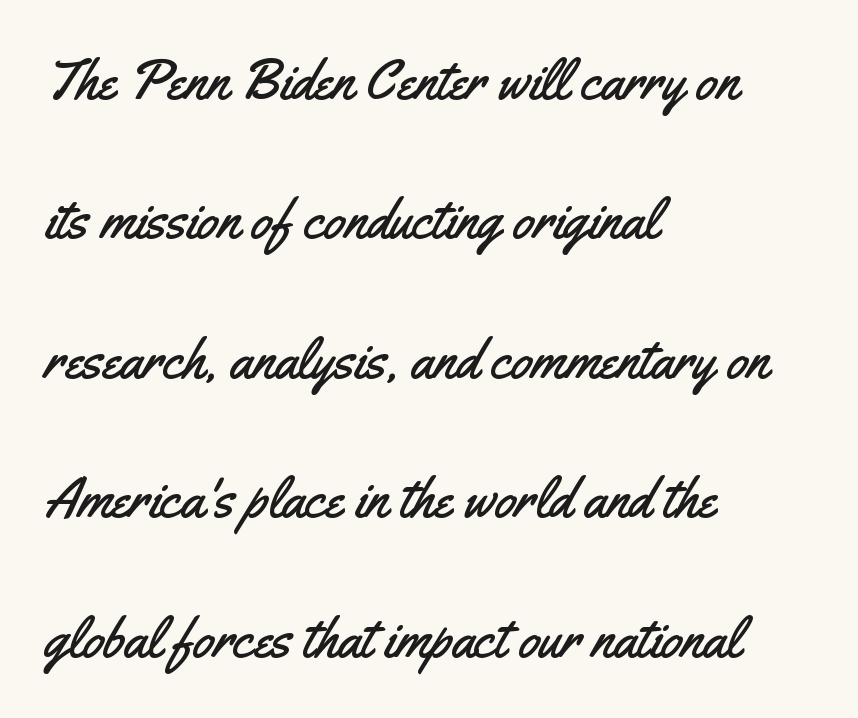
{"serif": "no", "width": "condensed", "stroke_contrast": "medium", "x_height": "small", "monospaced": "no", "underline": "no", "align": "left", "line_spacing": "loose", "line_spacing_ratio": 2.49, "letter_spacing": "normal", "letter_spacing_em": 0.0, "glyph_px": 56}
